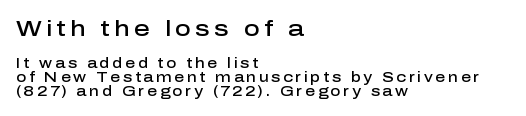
{"italic": "no", "bold": "semi", "underline": "no", "align": "left", "line_spacing": "tight", "line_spacing_ratio": 0.99, "larger_block": "first", "size_ratio": 1.57, "glyph_px": 22}
